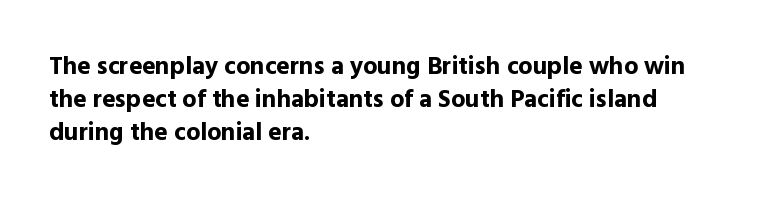
A full-strength bold gives these letters their thick strokes. The gaps between neighbouring characters are ordinary and unremarkable. The lines sit at an ordinary, default distance from one another. Descender tails drop into unmarked territory.
